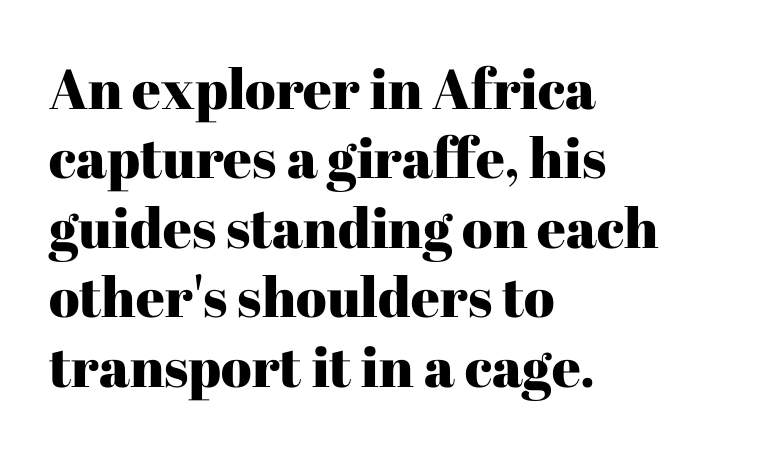
Q: Is the text italic (slanted)? A: No, it is upright.
Q: Is the typeface a serif or a sans-serif typeface? A: Serif.
Q: Is the text underlined? A: No.
Q: How is the paragraph aligned? A: Left-aligned.
Q: Is the spacing between letters normal or unusually wide? A: Normal.
Q: Width (condensed, normal, or wide)? A: Normal.
Q: Stroke contrast? A: High.
Q: x-height? A: Medium.
Q: Monospaced? A: No.
